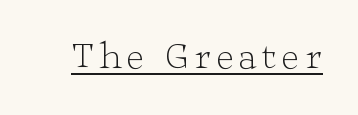
The image shows 37 px light, wide serif type, upright; set underlined; low stroke contrast and a medium x-height.
